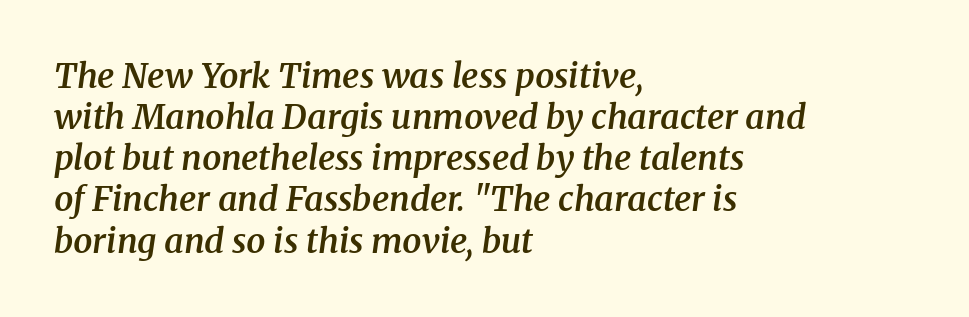
The image shows 34 px semibold serif type, italic (leaning right); set left-aligned, line spacing 1.21x, normal letter spacing, not underlined; medium stroke contrast and a medium x-height.
